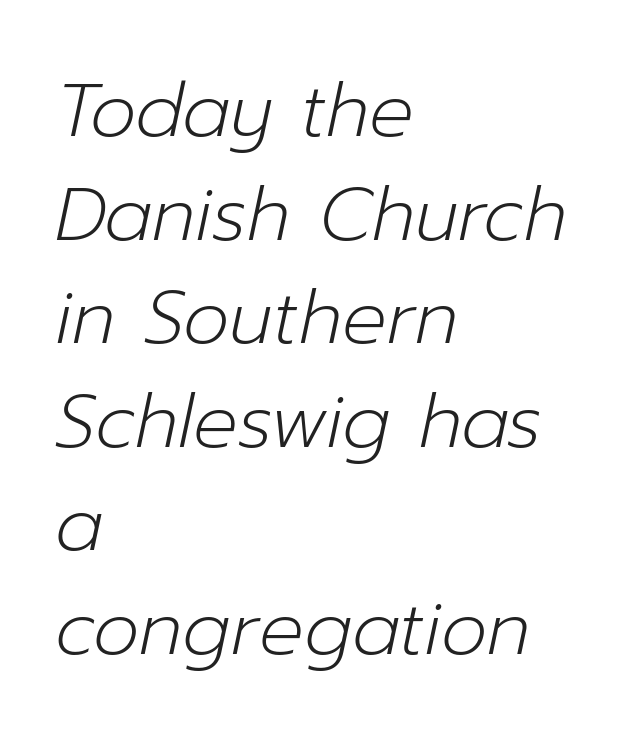
A student would call this left alignment; a typographer would say flush left, rag right. The typeface has the unassuming heft of standard copy or less. The string is rendered with underlining switched off. The passage shown stacks its lines at a standard gap. The face used here is proportionally spaced, like ordinary book or web type.
